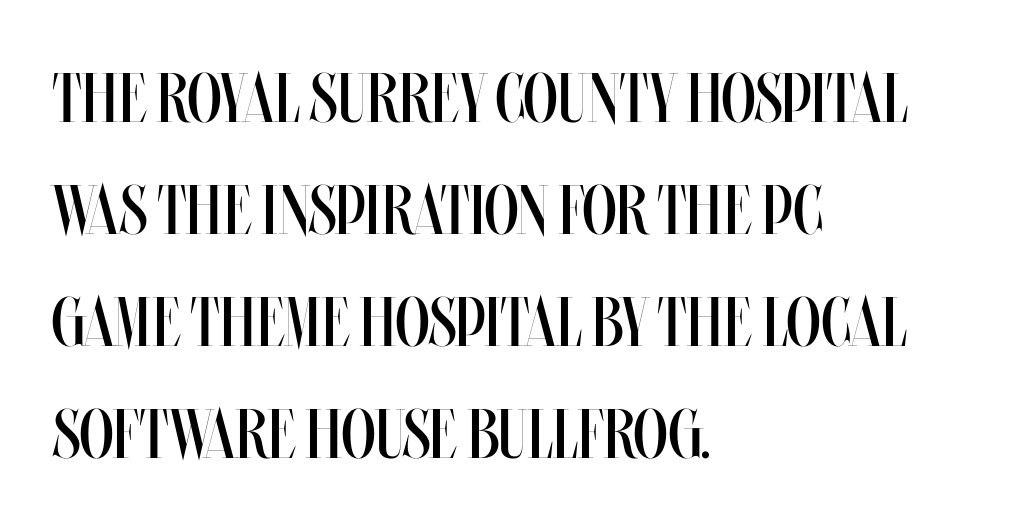
The image shows 70 px regular-weight, condensed type, upright; set left-aligned, normal line spacing (1.6x), normal letter spacing, not underlined; medium stroke contrast and a large x-height.
